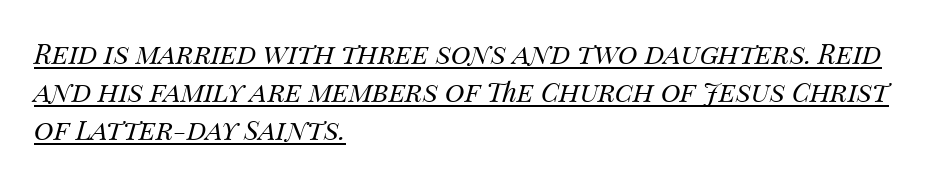
{"italic": "yes", "lean": "right", "slant_degrees": 14, "bold": "no", "underline": "yes", "align": "left", "line_spacing": "normal", "line_spacing_ratio": 1.41, "letter_spacing": "normal", "letter_spacing_em": 0.0, "glyph_px": 27}
